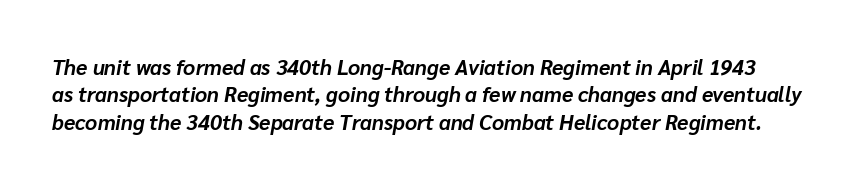
Q: Is the text bold? A: Yes.
Q: Is the text italic (slanted)? A: Yes, it leans right by about 10 degrees.
Q: Is the text underlined? A: No.
Q: Is the spacing between letters normal or unusually wide? A: Normal.
Q: Is the spacing between lines tight, normal or loose? A: Normal.
